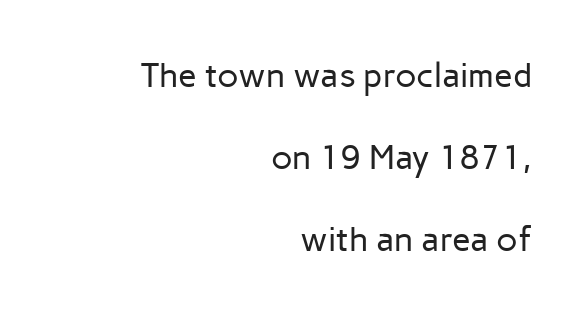
Q: Is the text bold? A: No.
Q: Is the text italic (slanted)? A: No, it is upright.
Q: Is the typeface a serif or a sans-serif typeface? A: Sans-serif.
Q: Is the text underlined? A: No.
Q: How is the paragraph aligned? A: Right-aligned.
Q: Is the spacing between letters normal or unusually wide? A: Normal.
Q: Is the spacing between lines tight, normal or loose? A: Loose.
Q: Width (condensed, normal, or wide)? A: Normal.
Q: Stroke contrast? A: Low.
Q: x-height? A: Medium.
Q: Monospaced? A: No.
